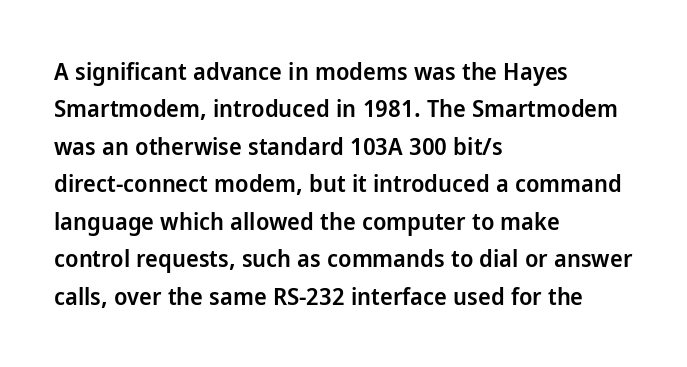
Q: Is the text bold? A: Semi-bold.
Q: Is the text italic (slanted)? A: No, it is upright.
Q: Is the text underlined? A: No.
Q: How is the paragraph aligned? A: Left-aligned.
Q: Is the spacing between letters normal or unusually wide? A: Normal.
Q: Is the spacing between lines tight, normal or loose? A: Normal.
